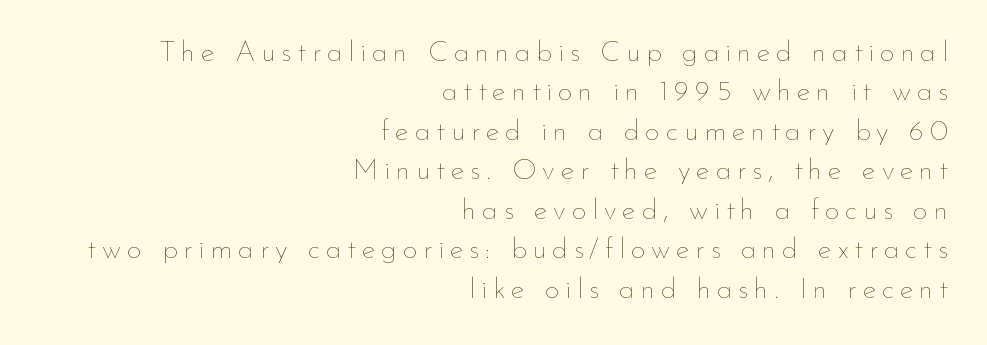
Q: Is the text bold? A: No.
Q: Is the text italic (slanted)? A: No, it is upright.
Q: Is the text underlined? A: No.
Q: How is the paragraph aligned? A: Right-aligned.
Q: Is the spacing between letters normal or unusually wide? A: Unusually wide.
Q: Is the spacing between lines tight, normal or loose? A: Normal.
Q: Width (condensed, normal, or wide)? A: Normal.
Q: Stroke contrast? A: Low.
Q: x-height? A: Small.
Q: Monospaced? A: No.
